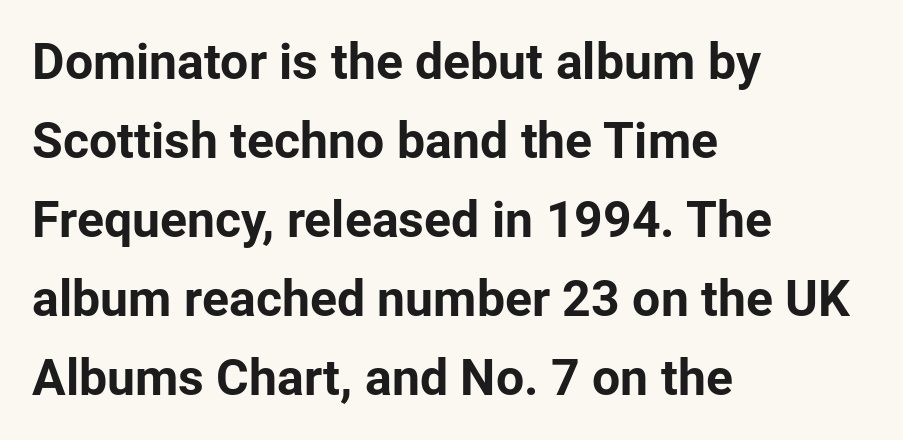
Strong, thick strokes mark this as bold type. This rendering uses left alignment, leaving the right contour irregular. Interline gaps are of average width in this sample. Glance below the letters and you will spot only blank space. The face used here is proportionally spaced, like ordinary book or web type. Standard letterfit; no display-style spreading of the glyphs.
